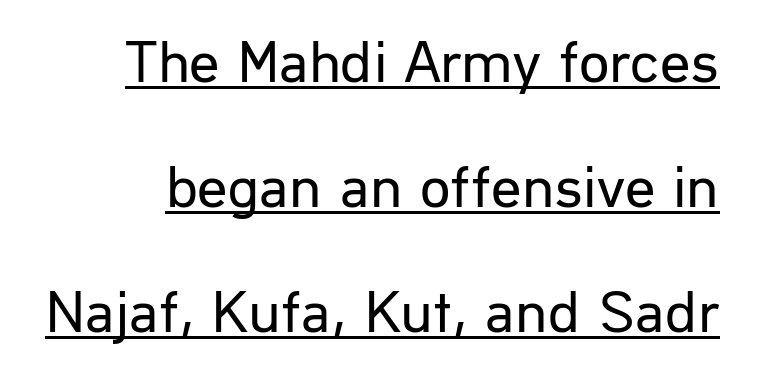
Q: Is the text bold? A: No.
Q: Is the text italic (slanted)? A: No, it is upright.
Q: Is the typeface a serif or a sans-serif typeface? A: Sans-serif.
Q: Is the text underlined? A: Yes.
Q: Is the spacing between letters normal or unusually wide? A: Normal.
Q: Is the spacing between lines tight, normal or loose? A: Loose.
Q: Width (condensed, normal, or wide)? A: Normal.
Q: Stroke contrast? A: Low.
Q: x-height? A: Medium.
Q: Monospaced? A: No.
